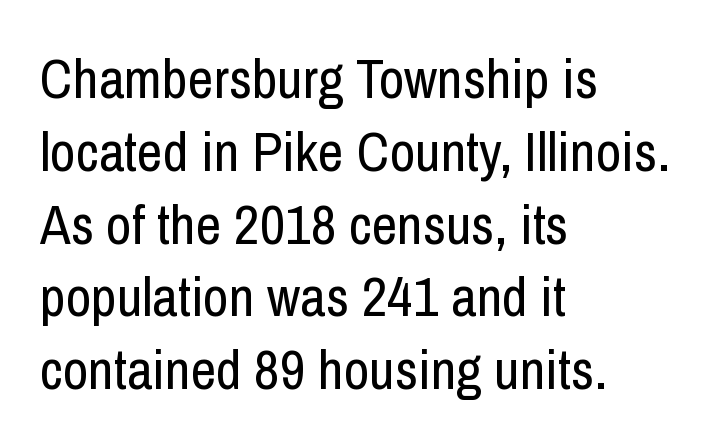
The image shows 56 px regular-weight, condensed sans-serif type, upright; set left-aligned, normal line spacing (1.3x), normal letter spacing, not underlined; low stroke contrast and a medium x-height.
